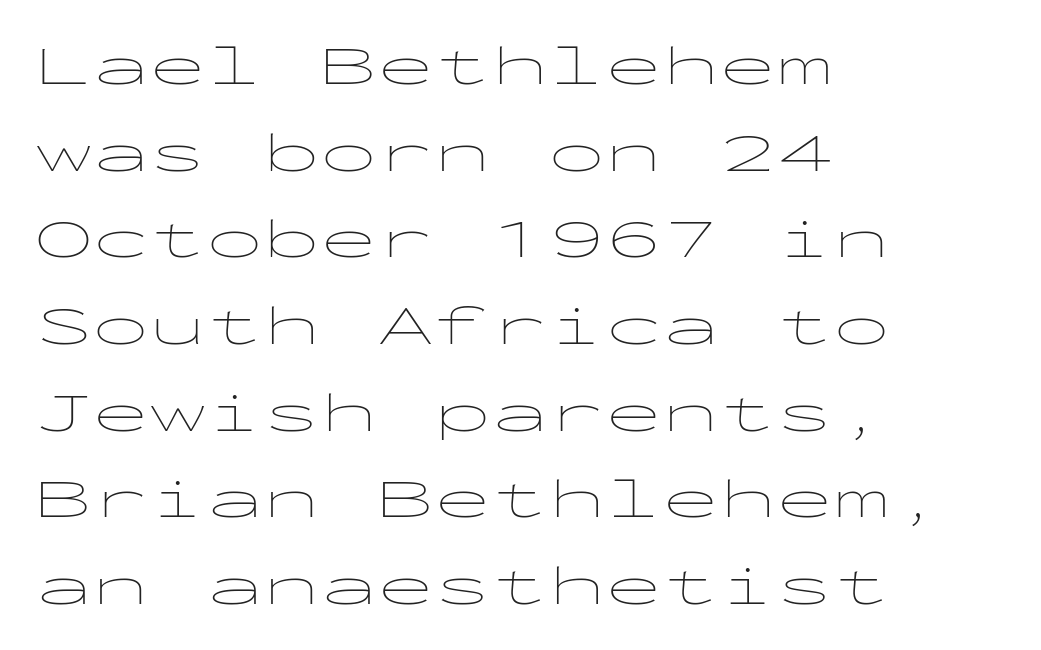
The image shows 57 px thin, wide sans-serif type, upright, monospaced; set left-aligned, normal line spacing (1.52x), normal letter spacing, not underlined; low stroke contrast and a medium x-height.
